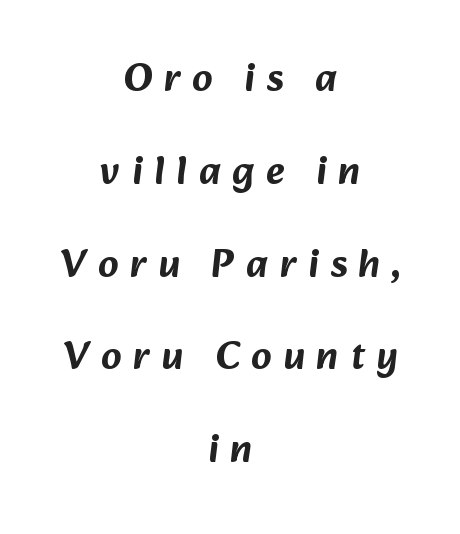
The image shows 40 px sans-serif type; set centered, loose line spacing (2.32x), unusually wide letter spacing (+0.29 em), not underlined; low stroke contrast and a medium x-height.
